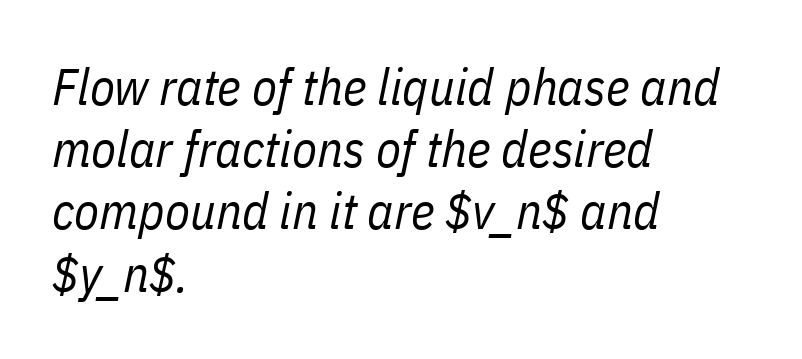
Q: Is the text bold? A: No.
Q: Is the text italic (slanted)? A: Yes, it leans right by about 11 degrees.
Q: Is the text underlined? A: No.
Q: How is the paragraph aligned? A: Left-aligned.
Q: Is the spacing between letters normal or unusually wide? A: Normal.
Q: Width (condensed, normal, or wide)? A: Condensed.
Q: Stroke contrast? A: Low.
Q: x-height? A: Medium.
Q: Monospaced? A: No.
